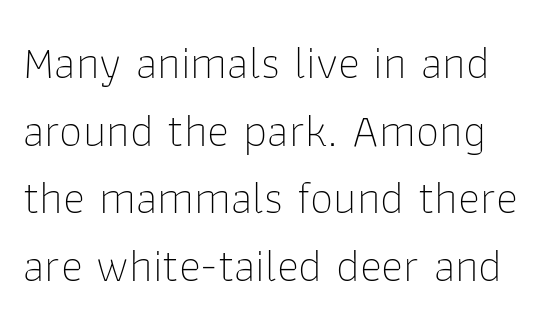
{"serif": "no", "italic": "no", "bold": "no", "weight": "thin", "width": "normal", "stroke_contrast": "low", "x_height": "medium", "monospaced": "no", "underline": "no", "line_spacing": "normal", "line_spacing_ratio": 1.44, "letter_spacing": "normal", "letter_spacing_em": 0.0, "glyph_px": 47}
